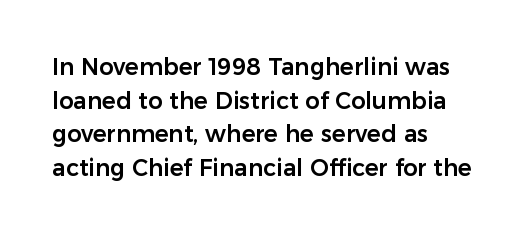
{"italic": "no", "underline": "no", "align": "left", "line_spacing": "normal", "line_spacing_ratio": 1.46, "letter_spacing": "normal", "letter_spacing_em": 0.0, "glyph_px": 23}
